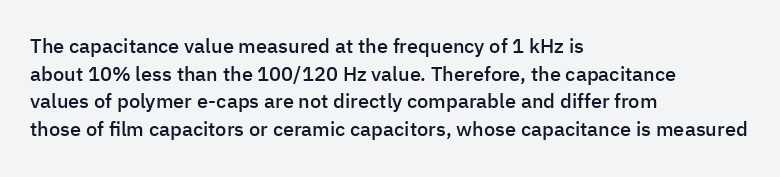
The image shows 20 px text type, upright; set left-aligned, normal line spacing (1.38x), normal letter spacing, not underlined.
